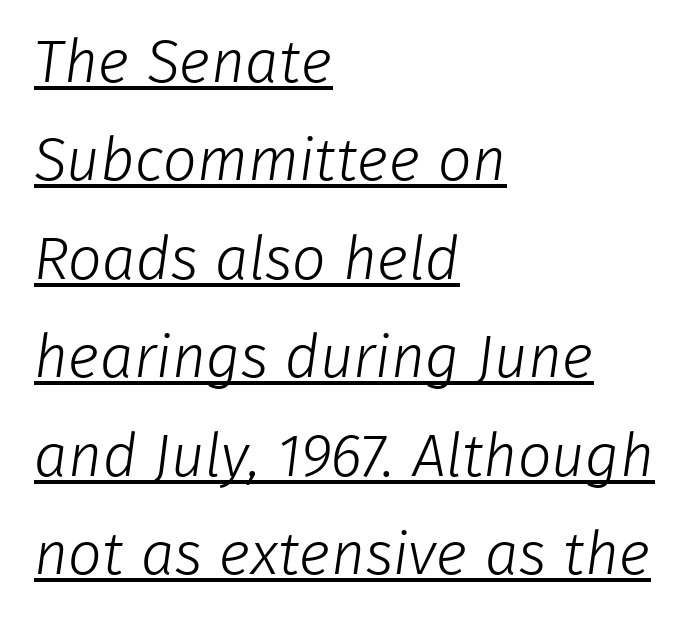
The image shows 60 px light sans-serif type; set left-aligned, normal line spacing (1.64x), normal letter spacing, underlined; low stroke contrast and a medium x-height.
